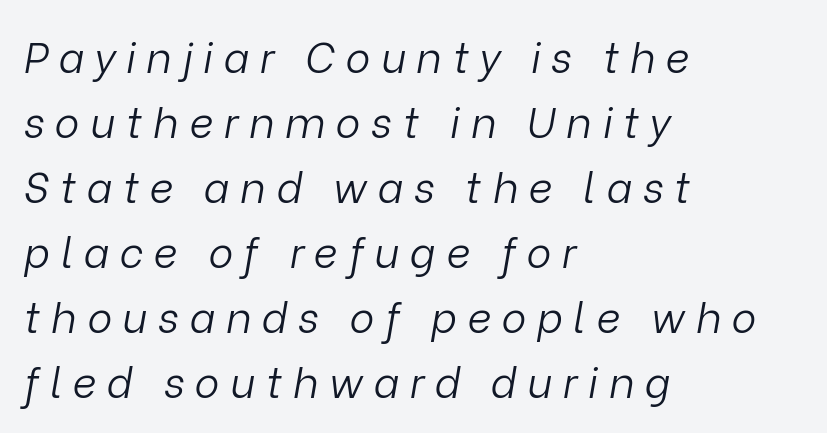
Each letter keeps its own natural width here, so spacing adapts to shape. Tracking here is generous; glyphs stand well apart from one another. Whoever set this chose a conventional vertical rhythm. Yep, that's italic — everything's leaning. The baseline area is clear. The passage is arranged the way most books set body copy — flush left.
